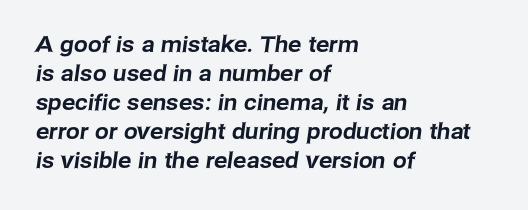
Q: Is the text underlined? A: No.
Q: How is the paragraph aligned? A: Left-aligned.
Q: Is the spacing between letters normal or unusually wide? A: Normal.
Q: Is the spacing between lines tight, normal or loose? A: Normal.
